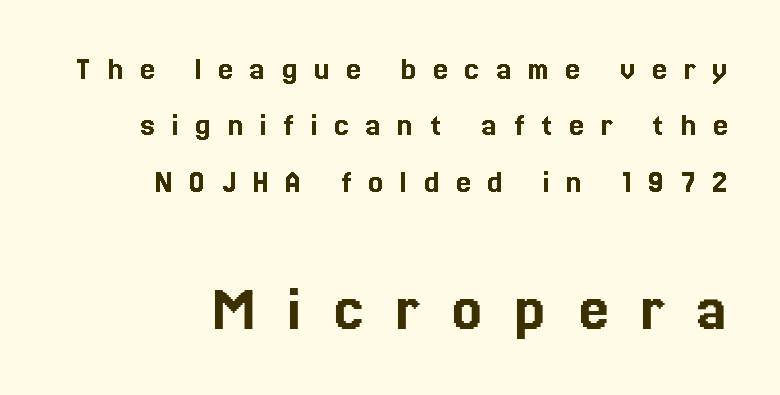
{"italic": "no", "width": "normal", "x_height": "medium", "monospaced": "no", "underline": "no", "align": "right", "line_spacing": "normal", "line_spacing_ratio": 1.66, "letter_spacing": "wide", "letter_spacing_em": 0.48, "larger_block": "second", "size_ratio": 1.97, "glyph_px": 67}
